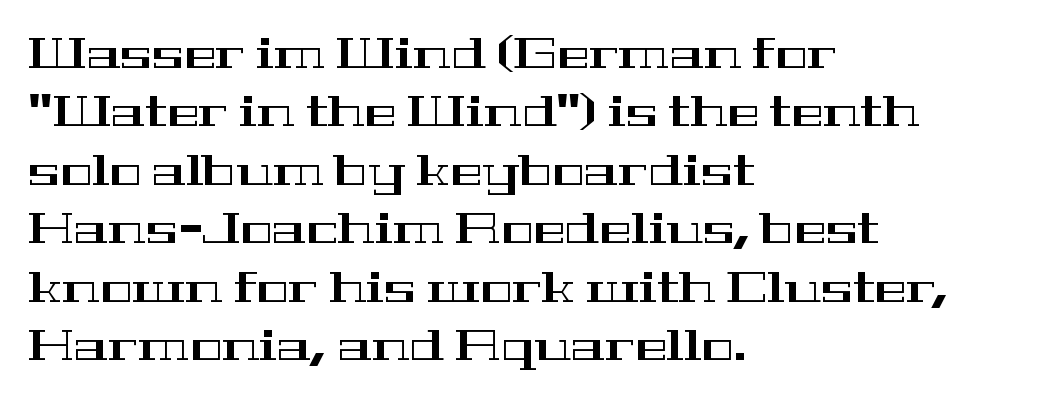
Stroke terminals: seriffed. Notice how descenders clear the ascenders below comfortably — that's standard leading. The passage shown is typed in a proportional face where columns would drift. Caption: standard tracking, unaltered. The string is rendered with underlining switched off. Layout note: lines flush left.
